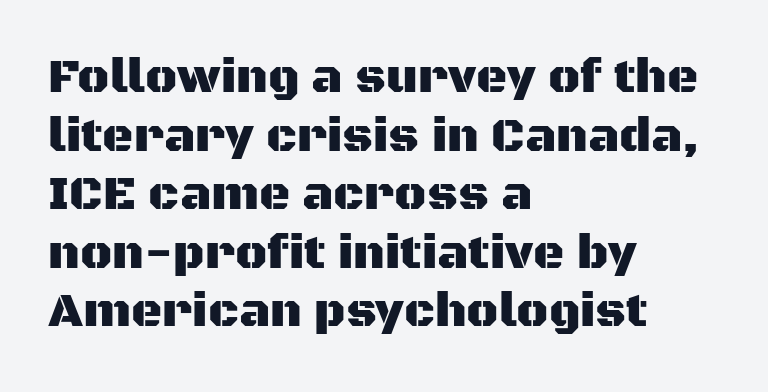
{"serif": "no", "italic": "no", "width": "normal", "stroke_contrast": "medium", "x_height": "large", "monospaced": "no", "underline": "no", "align": "left", "line_spacing_ratio": 1.22, "letter_spacing": "normal", "letter_spacing_em": 0.0, "glyph_px": 48}
